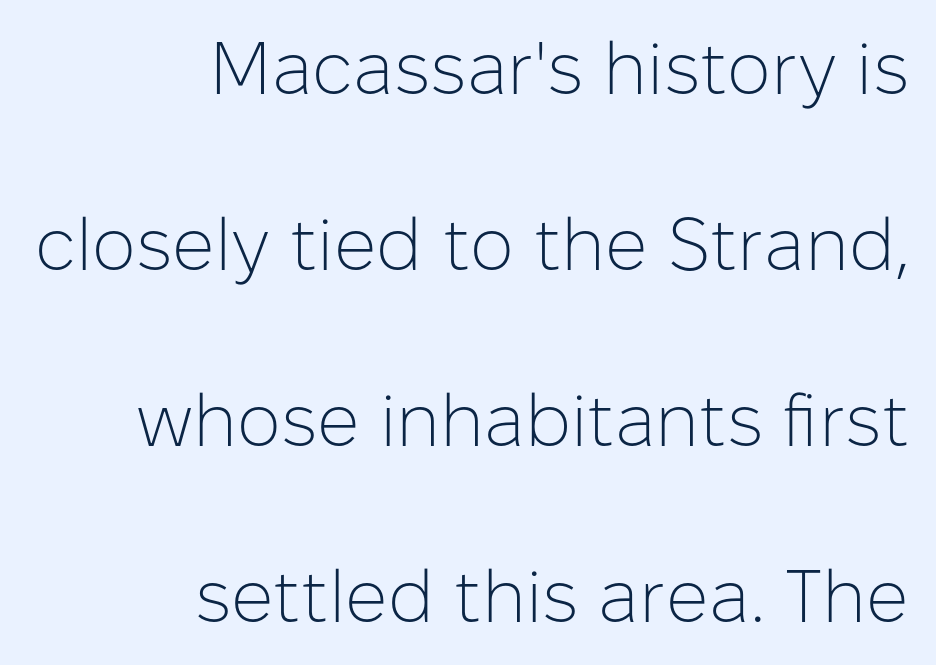
The image shows 74 px light sans-serif type, upright; set right-aligned, loose line spacing (2.38x), normal letter spacing, not underlined; low stroke contrast and a medium x-height.
